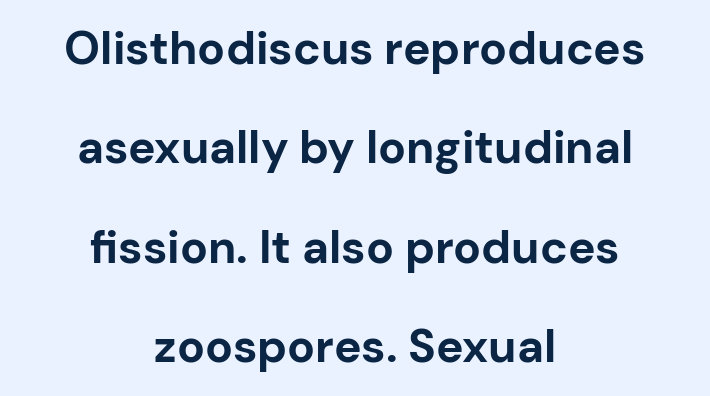
The type is set solid horizontally, with unmodified tracking. Observe the absence of serifs on each vertical stroke in this sample. The letters are bold, with thick, heavy strokes. You can tell it's not italic because the verticals are truly vertical. These lines are rendered in a variable-pitch font.
